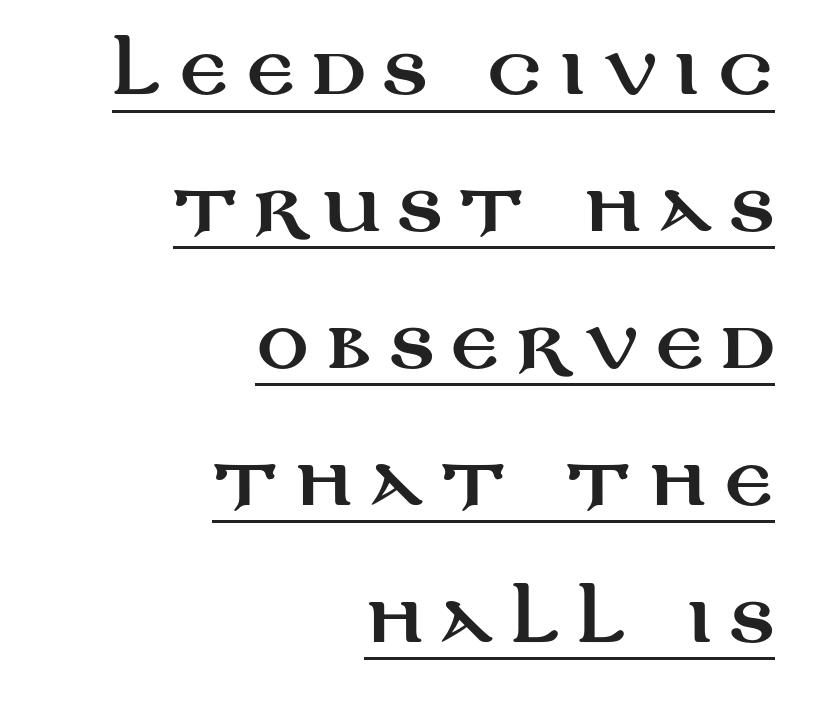
The image shows 64 px wide sans-serif type, upright; set right-aligned, loose line spacing (2.14x), unusually wide letter spacing (+0.27 em), underlined; medium stroke contrast and a large x-height.
